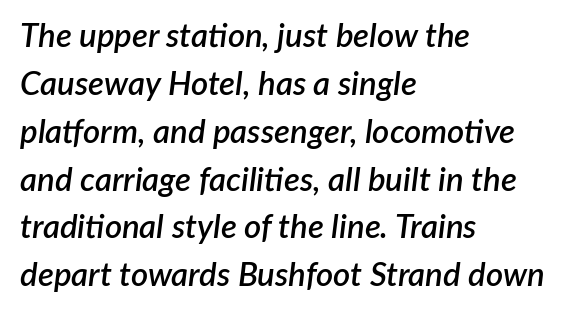
{"italic": "yes", "lean": "right", "slant_degrees": 7, "bold": "semi", "weight": "semibold", "width": "normal", "stroke_contrast": "low", "x_height": "medium", "monospaced": "no", "underline": "no", "align": "left", "line_spacing": "normal", "line_spacing_ratio": 1.45, "letter_spacing": "normal", "letter_spacing_em": 0.0, "glyph_px": 33}
